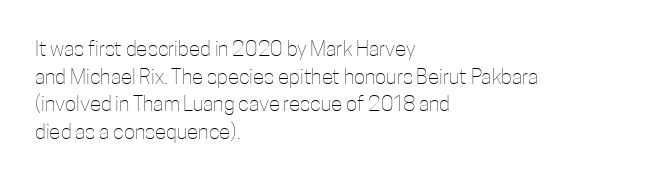
The image shows 21 px text type, upright; set left-aligned, normal line spacing (1.31x), normal letter spacing, not underlined.
